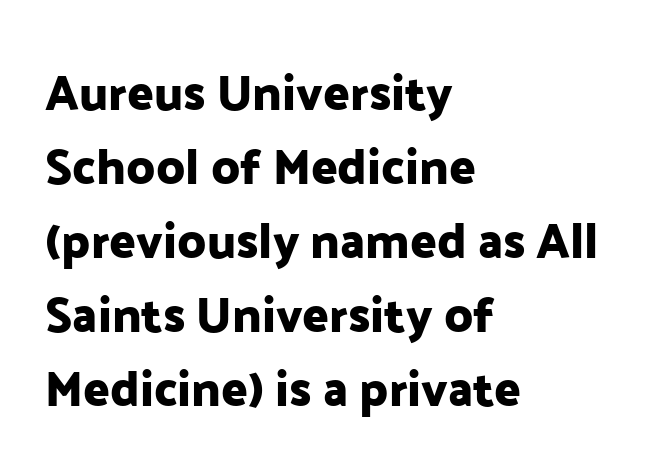
{"serif": "no", "italic": "no", "width": "normal", "stroke_contrast": "low", "x_height": "medium", "monospaced": "no", "underline": "no", "align": "left", "line_spacing": "normal", "line_spacing_ratio": 1.51, "letter_spacing": "normal", "letter_spacing_em": 0.0, "glyph_px": 49}
